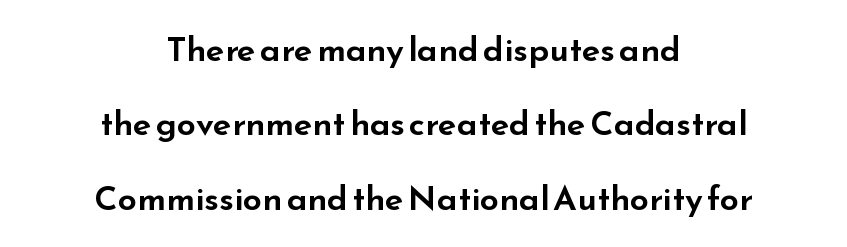
{"serif": "no", "italic": "no", "width": "wide", "stroke_contrast": "low", "x_height": "small", "monospaced": "no", "underline": "no", "align": "center", "line_spacing": "loose", "line_spacing_ratio": 2.19, "letter_spacing": "normal", "letter_spacing_em": 0.0, "glyph_px": 34}
